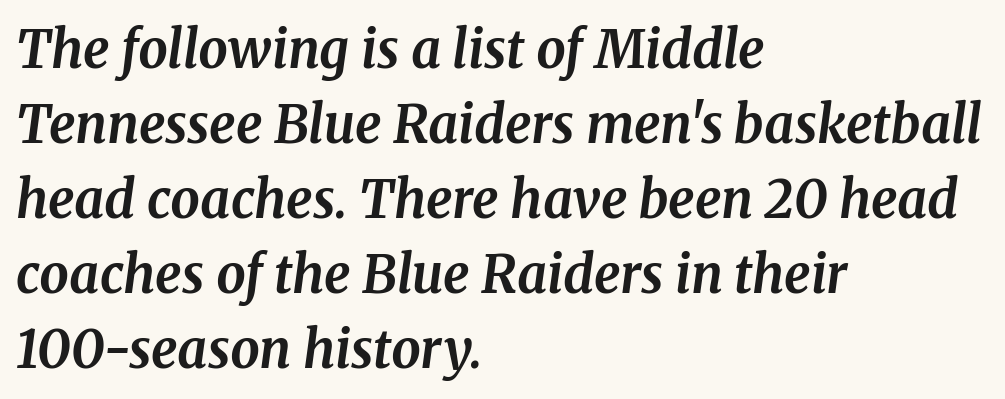
Words appear dense and cohesive because spacing is normal. I'd describe the lettering as bold — thick and assertive. Is this a sans? No — the strokes have serifs. Successive baselines arrive at the customary interval. Observe the lean: these are italic letterforms. Think of a printed novel: that variable character pitch is what you see here.
